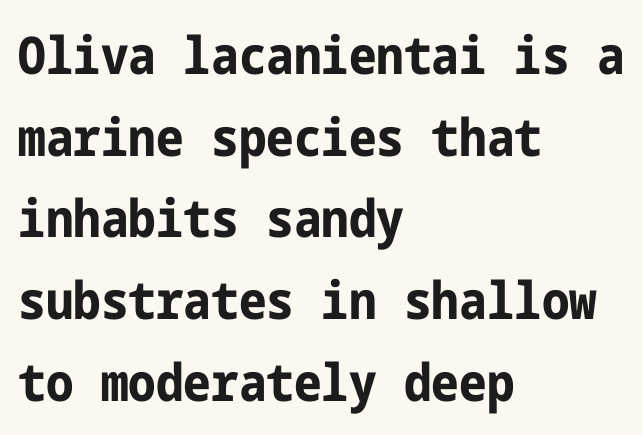
{"serif": "no", "italic": "no", "bold": "yes", "weight": "bold", "width": "condensed", "stroke_contrast": "low", "x_height": "medium", "underline": "no", "align": "left", "line_spacing": "normal", "line_spacing_ratio": 1.57, "letter_spacing": "normal", "letter_spacing_em": 0.0, "glyph_px": 52}
